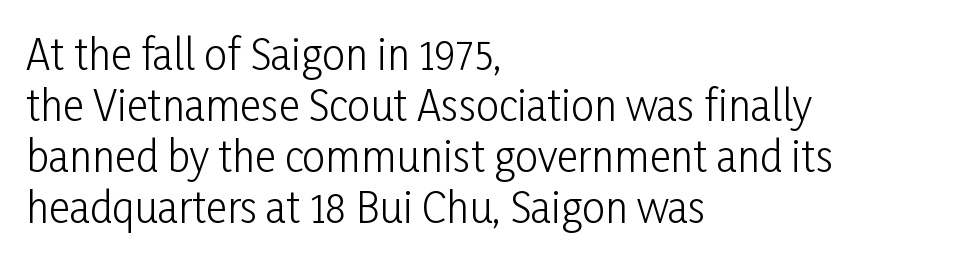
I'd call this a sans setting — the letters go barefoot. A typesetter would call this proportional, since set widths differ per character. Stems and bowls with no extra thickness — not bold. The letterforms sit shoulder to shoulder at normal distance.
